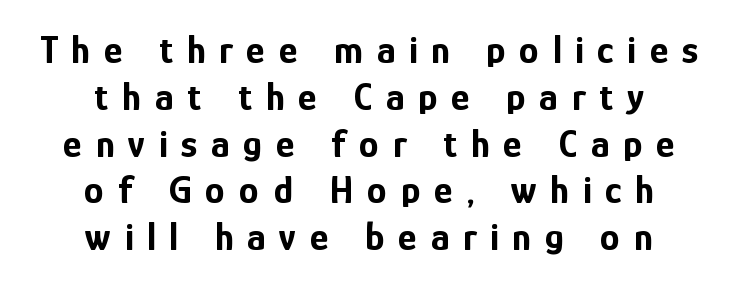
Q: Is the text bold? A: Yes.
Q: Is the text italic (slanted)? A: No, it is upright.
Q: Is the typeface a serif or a sans-serif typeface? A: Sans-serif.
Q: Is the text underlined? A: No.
Q: How is the paragraph aligned? A: Centered.
Q: Is the spacing between letters normal or unusually wide? A: Unusually wide.
Q: Width (condensed, normal, or wide)? A: Condensed.
Q: Stroke contrast? A: Low.
Q: x-height? A: Medium.
Q: Monospaced? A: No.
